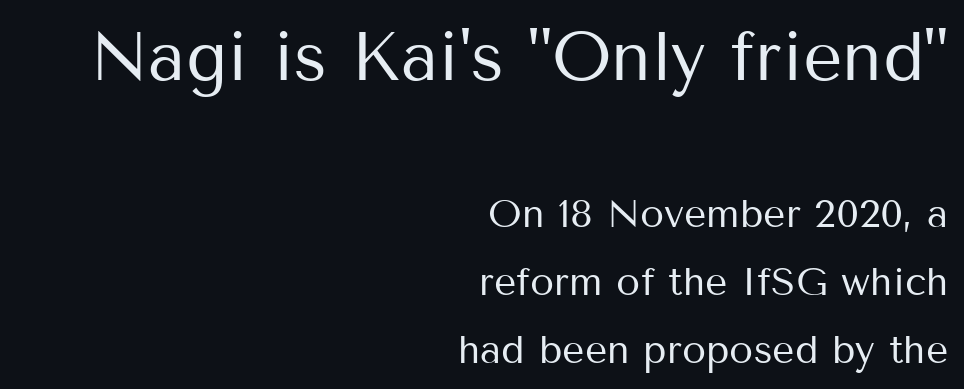
The image shows 69 px regular-weight sans-serif type, upright; set right-aligned, line spacing 1.74x, normal letter spacing, not underlined; the first (top) block is 1.77x larger; medium stroke contrast and a medium x-height.
